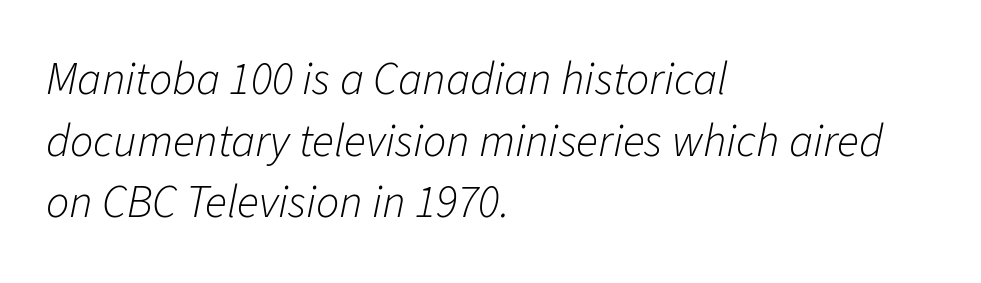
The image shows 46 px light type, italic (leaning right); set left-aligned, normal line spacing (1.34x), normal letter spacing, not underlined; low stroke contrast and a medium x-height.
